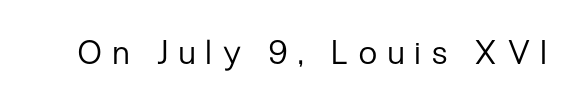
Q: Is the text bold? A: No.
Q: Is the text italic (slanted)? A: No, it is upright.
Q: Is the typeface a serif or a sans-serif typeface? A: Sans-serif.
Q: Is the text underlined? A: No.
Q: Is the spacing between letters normal or unusually wide? A: Unusually wide.
Q: Width (condensed, normal, or wide)? A: Condensed.
Q: Stroke contrast? A: Low.
Q: x-height? A: Medium.
Q: Monospaced? A: No.
